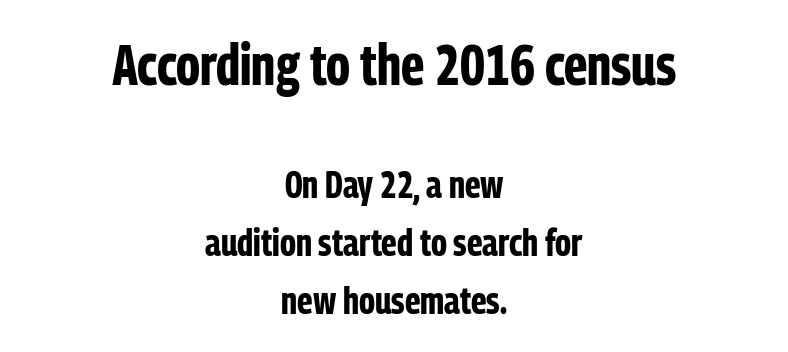
{"serif": "no", "italic": "no", "bold": "yes", "weight": "bold", "width": "condensed", "stroke_contrast": "low", "x_height": "medium", "monospaced": "no", "underline": "no", "align": "center", "line_spacing": "normal", "line_spacing_ratio": 1.52, "letter_spacing": "normal", "letter_spacing_em": 0.0, "larger_block": "first", "size_ratio": 1.5, "glyph_px": 57}
